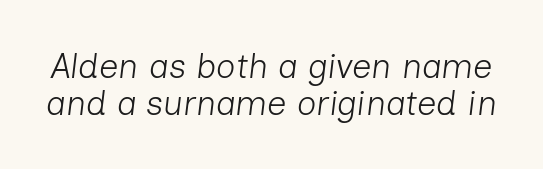
Only glyphs here, with clear space below each row. The rendering keeps characters at their native spacing. Stroke mass is kept to a normal reading level or below. If you measured baseline to baseline, you'd find a short distance. Posture: slanted.
